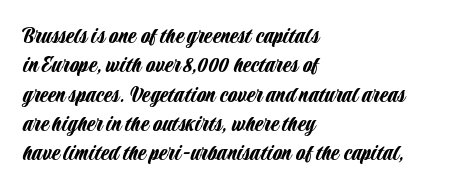
Q: Is the text italic (slanted)? A: Yes.
Q: Is the text underlined? A: No.
Q: How is the paragraph aligned? A: Left-aligned.
Q: Is the spacing between letters normal or unusually wide? A: Normal.
